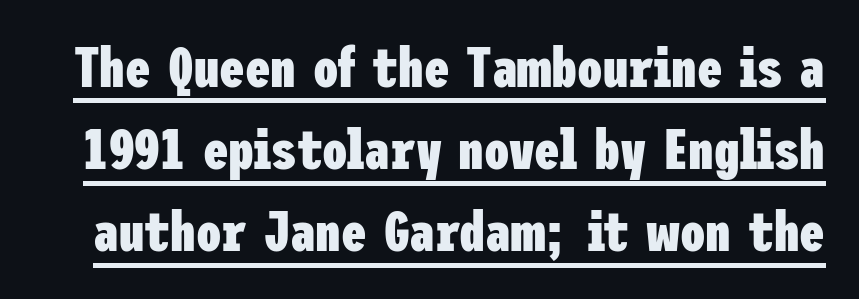
{"serif": "no", "italic": "no", "bold": "yes", "weight": "heavy", "width": "condensed", "stroke_contrast": "low", "x_height": "medium", "underline": "yes", "line_spacing": "normal", "line_spacing_ratio": 1.44, "letter_spacing": "normal", "letter_spacing_em": 0.0, "glyph_px": 57}
